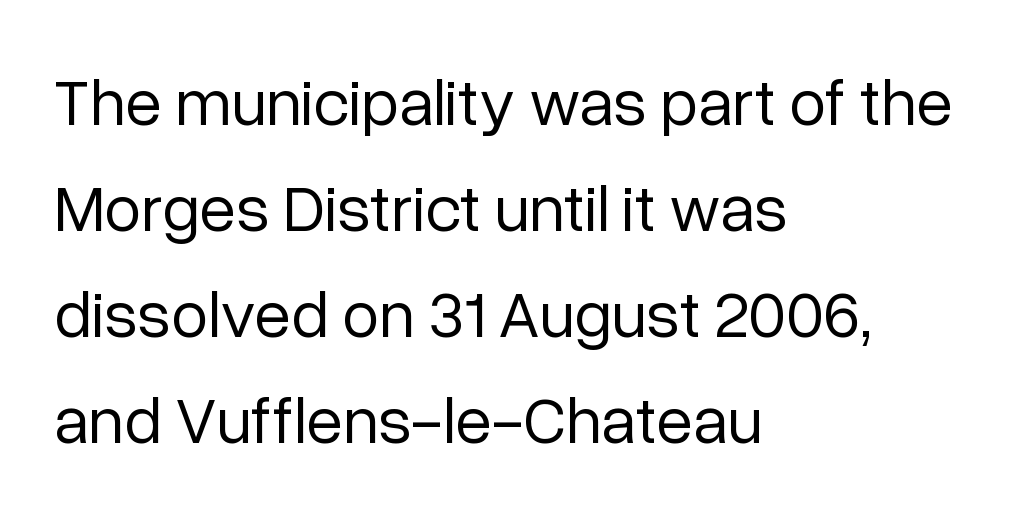
The image shows 67 px regular-weight sans-serif type, upright; set left-aligned, normal line spacing (1.58x), normal letter spacing, not underlined; low stroke contrast and a medium x-height.
